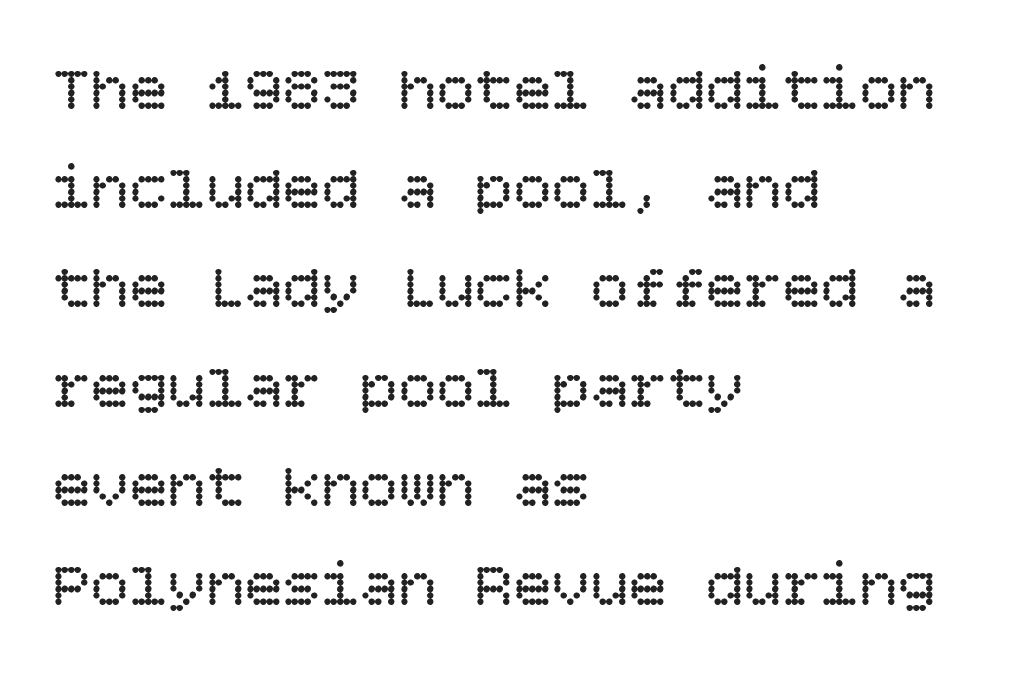
Q: Is the text bold? A: No.
Q: Is the text italic (slanted)? A: No, it is upright.
Q: Is the text underlined? A: No.
Q: How is the paragraph aligned? A: Left-aligned.
Q: Is the spacing between letters normal or unusually wide? A: Normal.
Q: Is the spacing between lines tight, normal or loose? A: Normal.
Q: Width (condensed, normal, or wide)? A: Normal.
Q: Stroke contrast? A: Low.
Q: x-height? A: Large.
